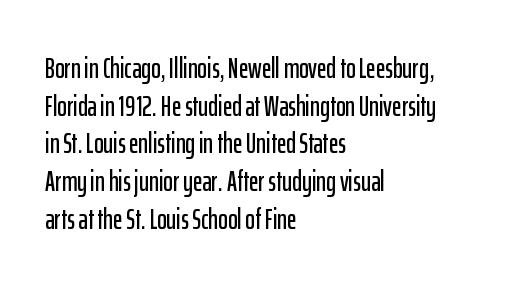
The image shows 29 px condensed sans-serif type, upright; set left-aligned, normal line spacing (1.3x), normal letter spacing, not underlined; low stroke contrast and a medium x-height.
